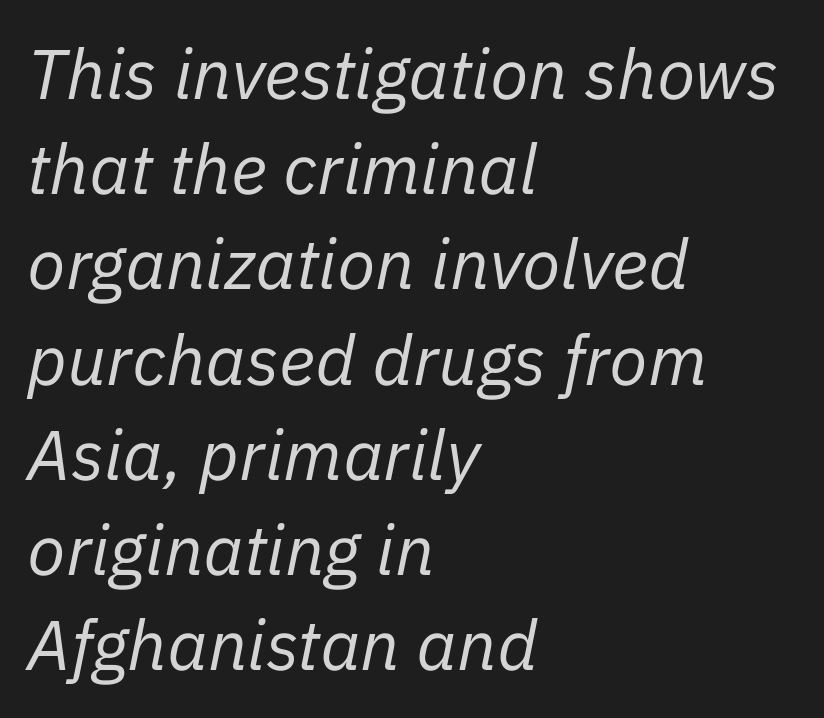
Q: Is the text bold? A: No.
Q: Is the text italic (slanted)? A: Yes, it leans right by about 11 degrees.
Q: Is the text underlined? A: No.
Q: How is the paragraph aligned? A: Left-aligned.
Q: Is the spacing between letters normal or unusually wide? A: Normal.
Q: Is the spacing between lines tight, normal or loose? A: Normal.
Q: Width (condensed, normal, or wide)? A: Normal.
Q: Stroke contrast? A: Low.
Q: x-height? A: Medium.
Q: Monospaced? A: No.
